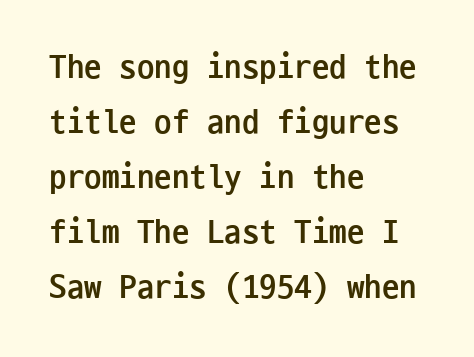
The image shows 35 px semibold, condensed sans-serif type, upright, monospaced; set left-aligned, normal line spacing (1.57x), normal letter spacing, not underlined; low stroke contrast and a medium x-height.
